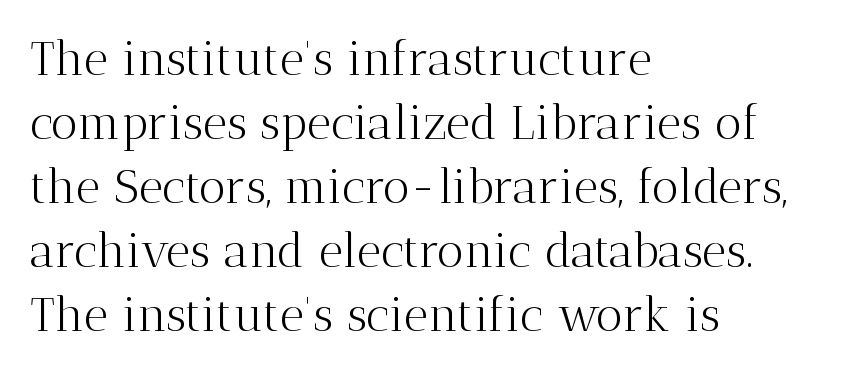
{"serif": "yes", "italic": "no", "bold": "no", "weight": "light", "width": "normal", "stroke_contrast": "medium", "x_height": "medium", "monospaced": "no", "underline": "no", "align": "left", "line_spacing": "normal", "line_spacing_ratio": 1.36, "letter_spacing": "normal", "letter_spacing_em": 0.0, "glyph_px": 47}
